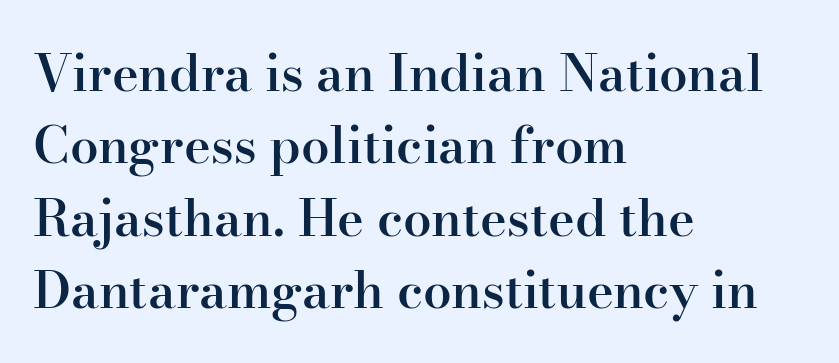
Compared with a centered layout, this one pins lines to the left instead. A typesetter would call this proportional, since set widths differ per character. The gap between lines stays unmarked. One glance says typical: line gaps are just what's usual. Italic: no, the glyphs are upright roman. These lines carry some extra weight — a demibold, not a full bold.
